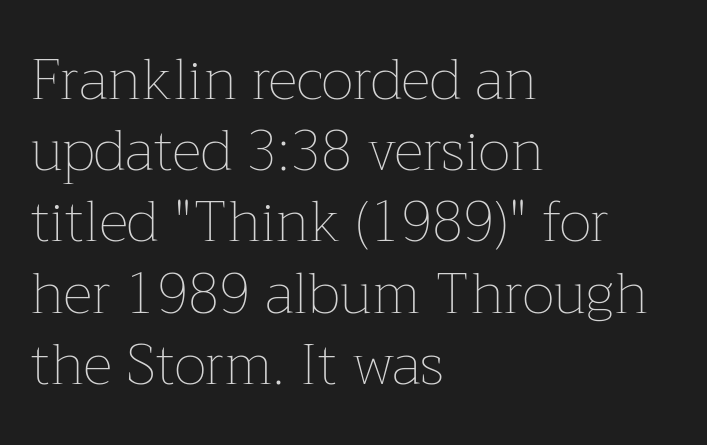
Q: Is the text bold? A: No.
Q: Is the text italic (slanted)? A: No, it is upright.
Q: Is the text underlined? A: No.
Q: How is the paragraph aligned? A: Left-aligned.
Q: Is the spacing between letters normal or unusually wide? A: Normal.
Q: Is the spacing between lines tight, normal or loose? A: Normal.
Q: Width (condensed, normal, or wide)? A: Normal.
Q: Stroke contrast? A: Low.
Q: x-height? A: Medium.
Q: Monospaced? A: No.
